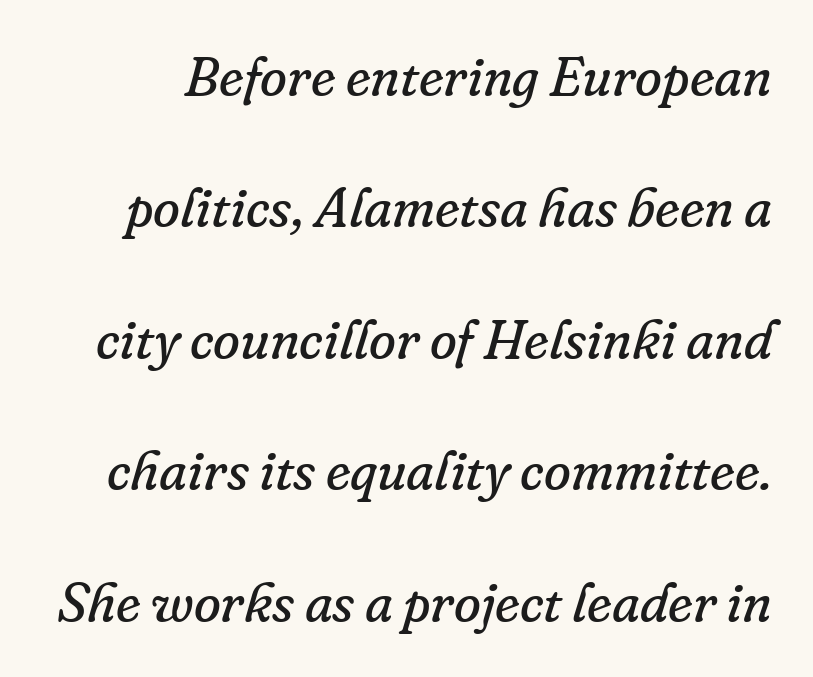
Q: Is the text bold? A: No.
Q: Is the text italic (slanted)? A: Yes, it leans right by about 16 degrees.
Q: Is the typeface a serif or a sans-serif typeface? A: Serif.
Q: Is the text underlined? A: No.
Q: Is the spacing between letters normal or unusually wide? A: Normal.
Q: Is the spacing between lines tight, normal or loose? A: Loose.
Q: Width (condensed, normal, or wide)? A: Normal.
Q: Stroke contrast? A: Low.
Q: x-height? A: Small.
Q: Monospaced? A: No.
